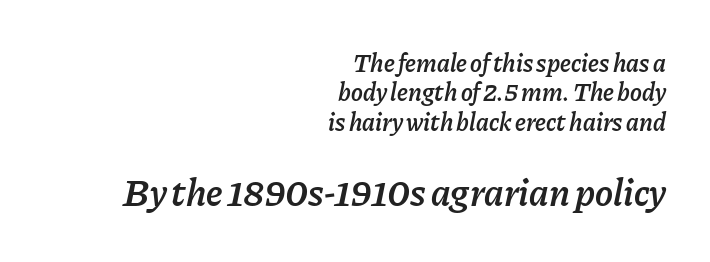
Q: Is the text bold? A: Semi-bold.
Q: Is the text italic (slanted)? A: Yes, it leans right by about 11 degrees.
Q: Is the text underlined? A: No.
Q: How is the paragraph aligned? A: Right-aligned.
Q: Is the spacing between letters normal or unusually wide? A: Normal.
Q: Which block of text is set in a larger size, the first (top) or the second (bottom)? A: The second (bottom) one.
Q: Width (condensed, normal, or wide)? A: Normal.
Q: Stroke contrast? A: Low.
Q: x-height? A: Medium.
Q: Monospaced? A: No.
